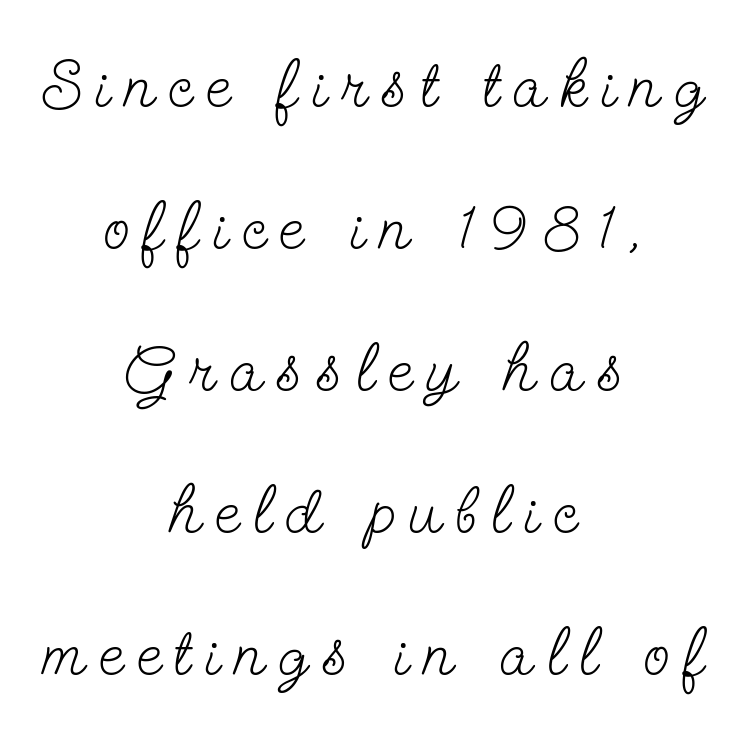
The paragraph shown floats in the horizontal middle. The strokes carry an ordinary text weight at most. The gaps between neighbouring characters are conspicuously large.
